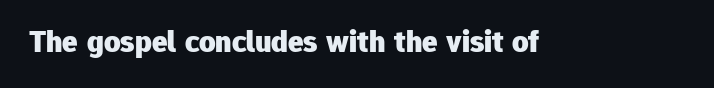
Every character sits straight up, as roman type does. Compared with typical body copy, the letter spacing here is the same. Lines of text with bare space underneath. What kind of face is this? One without serifs — a sans. Note the varied advance widths — an 'i' is clearly narrower than an 'm'.
